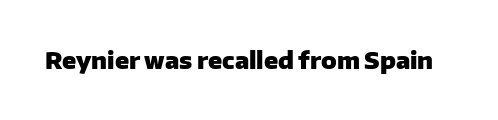
The image shows 23 px bold type, upright; set normal letter spacing, not underlined.
